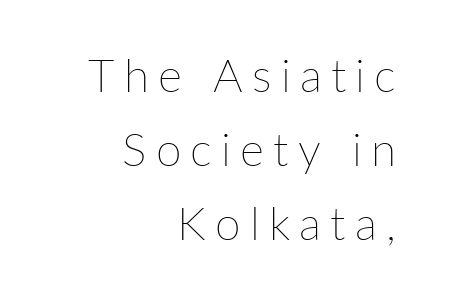
{"italic": "no", "bold": "no", "weight": "thin", "width": "normal", "stroke_contrast": "low", "x_height": "medium", "monospaced": "no", "underline": "no", "align": "right", "line_spacing": "normal", "line_spacing_ratio": 1.61, "letter_spacing": "wide", "letter_spacing_em": 0.2, "glyph_px": 46}
